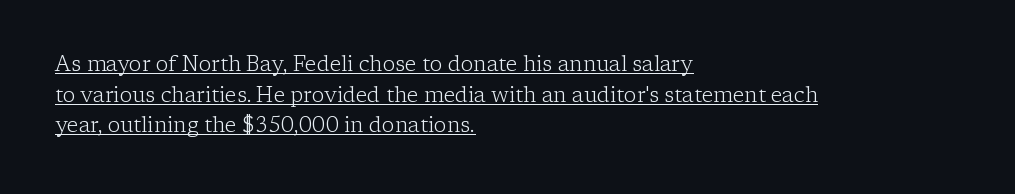
Nothing unusual about the tracking: characters are spaced as the font intends. A normal amount of white space separates one row of letters from the next. No heavy texture on the line: the type isn't bold. Is there any slant? The stems are plumb.
